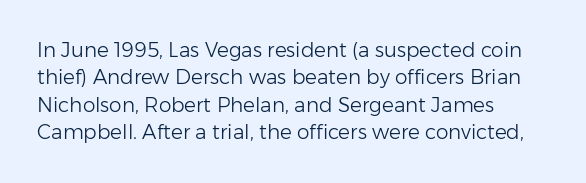
Q: Is the text bold? A: No.
Q: Is the text italic (slanted)? A: No, it is upright.
Q: Is the text underlined? A: No.
Q: How is the paragraph aligned? A: Left-aligned.
Q: Is the spacing between letters normal or unusually wide? A: Normal.
Q: Is the spacing between lines tight, normal or loose? A: Normal.
